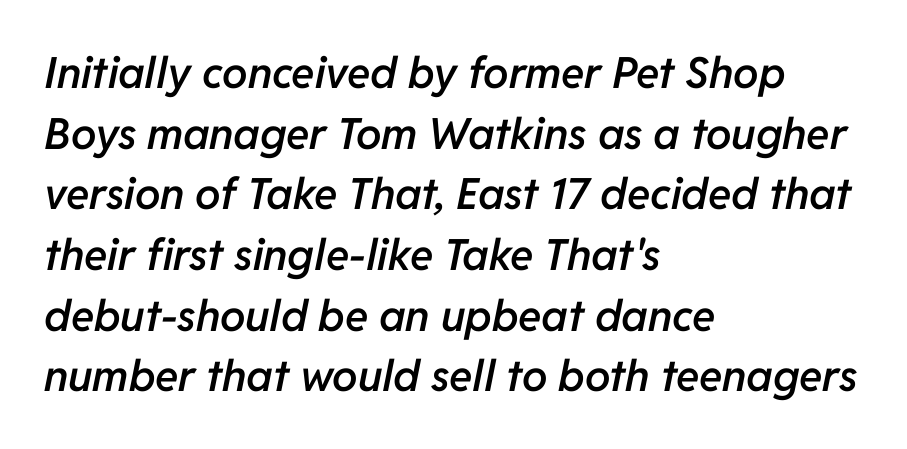
{"italic": "yes", "lean": "right", "slant_degrees": 11, "bold": "semi", "weight": "semibold", "width": "normal", "stroke_contrast": "low", "x_height": "medium", "monospaced": "no", "underline": "no", "align": "left", "line_spacing": "normal", "line_spacing_ratio": 1.41, "letter_spacing": "normal", "letter_spacing_em": 0.0, "glyph_px": 43}
